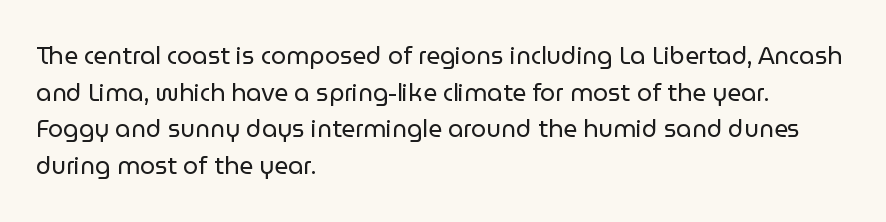
The image shows 24 px text type, upright; set left-aligned, normal line spacing (1.53x), normal letter spacing, not underlined.
